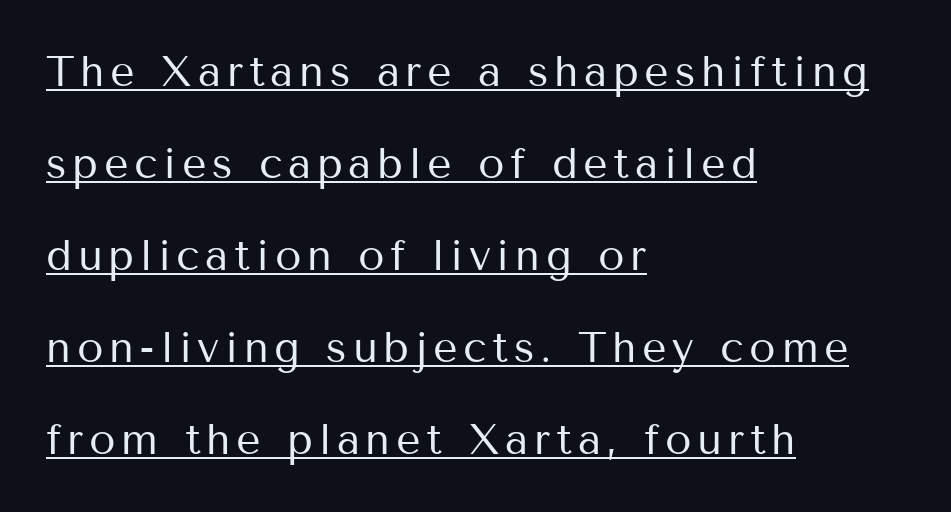
{"serif": "no", "italic": "no", "bold": "no", "weight": "regular", "width": "normal", "stroke_contrast": "medium", "x_height": "medium", "monospaced": "no", "underline": "yes", "align": "left", "line_spacing": "loose", "line_spacing_ratio": 2.14, "glyph_px": 43}
